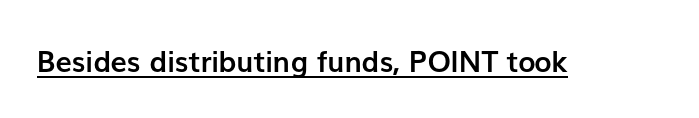
The image shows 29 px semibold sans-serif type, upright; set normal letter spacing, underlined; low stroke contrast and a medium x-height.
